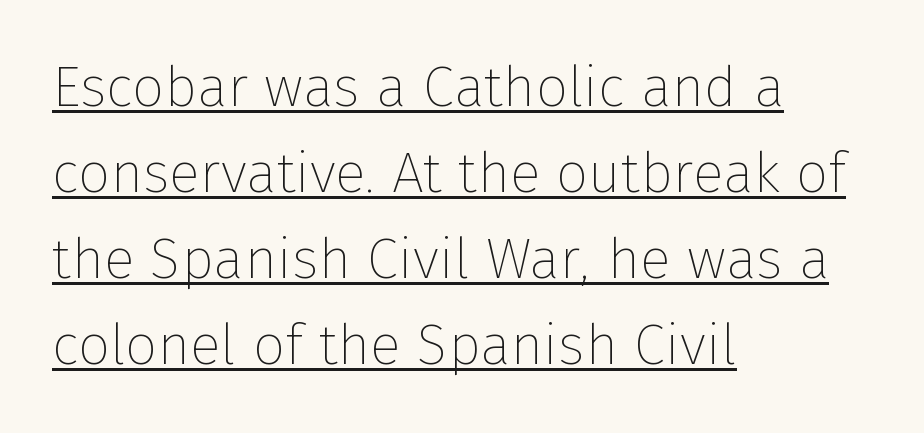
The image shows 57 px thin sans-serif type, upright; set left-aligned, normal line spacing (1.51x), normal letter spacing, underlined; low stroke contrast and a medium x-height.
